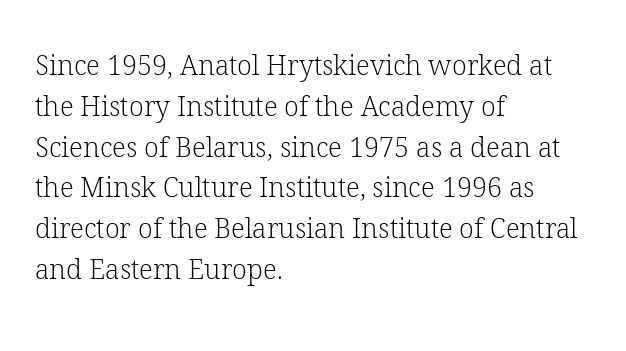
{"italic": "no", "bold": "no", "underline": "no", "align": "left", "line_spacing": "normal", "line_spacing_ratio": 1.51, "letter_spacing": "normal", "letter_spacing_em": 0.0, "glyph_px": 27}
